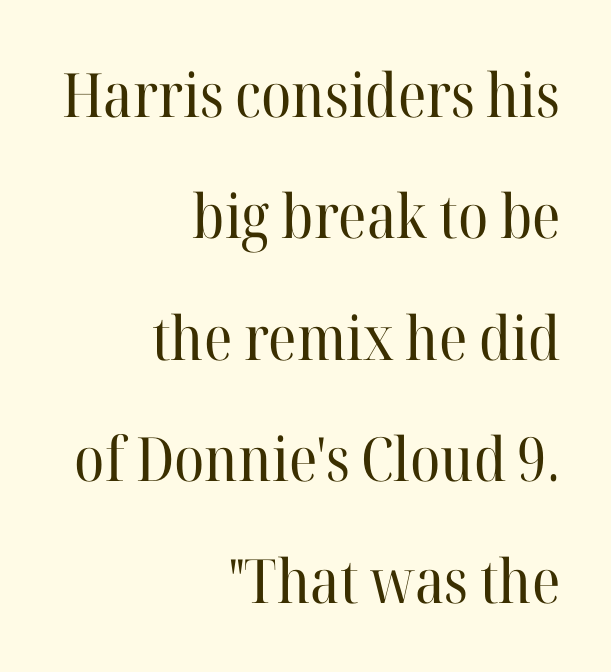
The image shows 61 px regular-weight serif type, upright; set right-aligned, loose line spacing (1.99x), normal letter spacing, not underlined; high stroke contrast and a medium x-height.
